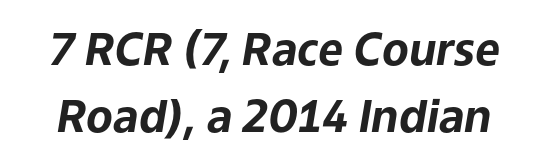
{"italic": "yes", "lean": "right", "slant_degrees": 9, "bold": "yes", "weight": "bold", "width": "normal", "stroke_contrast": "low", "x_height": "medium", "monospaced": "no", "underline": "no", "line_spacing": "normal", "line_spacing_ratio": 1.53, "letter_spacing": "normal", "letter_spacing_em": 0.0, "glyph_px": 44}
